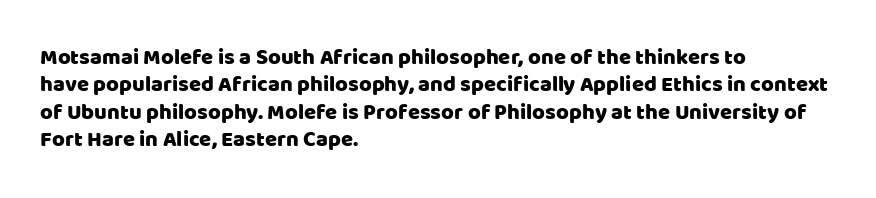
{"italic": "no", "underline": "no", "align": "left", "line_spacing_ratio": 1.24, "letter_spacing": "normal", "letter_spacing_em": 0.0, "glyph_px": 22}
